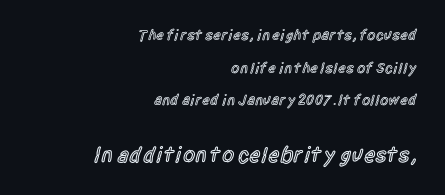
{"bold": "semi", "underline": "no", "align": "right", "line_spacing": "loose", "line_spacing_ratio": 2.18, "letter_spacing": "normal", "letter_spacing_em": 0.0, "larger_block": "second", "size_ratio": 1.47, "glyph_px": 22}
